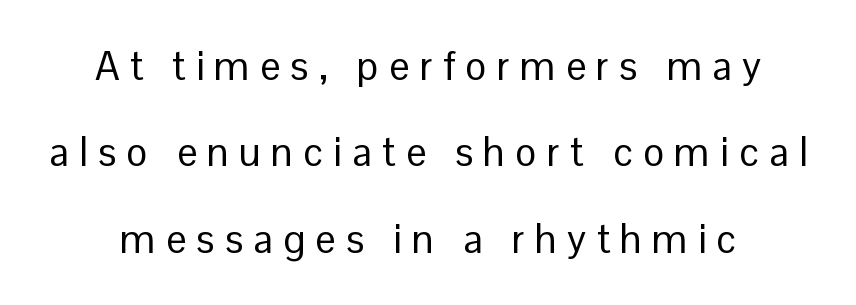
Q: Is the text bold? A: No.
Q: Is the text italic (slanted)? A: No, it is upright.
Q: Is the typeface a serif or a sans-serif typeface? A: Sans-serif.
Q: Is the text underlined? A: No.
Q: Is the spacing between letters normal or unusually wide? A: Unusually wide.
Q: Is the spacing between lines tight, normal or loose? A: Loose.
Q: Width (condensed, normal, or wide)? A: Normal.
Q: Stroke contrast? A: Low.
Q: x-height? A: Medium.
Q: Monospaced? A: No.
